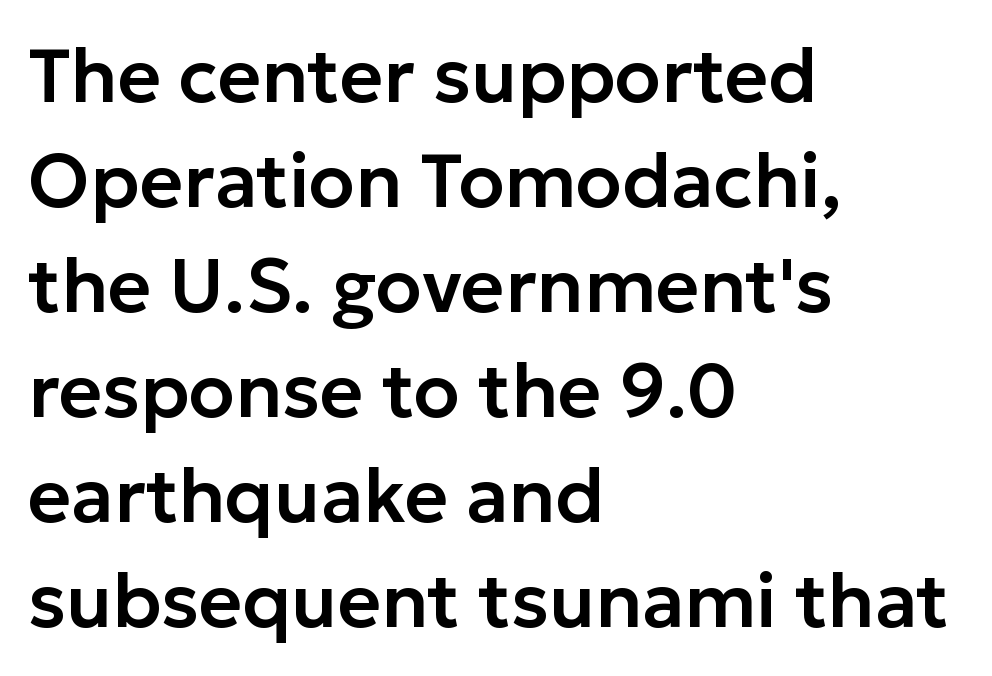
{"serif": "no", "italic": "no", "width": "normal", "stroke_contrast": "low", "x_height": "medium", "monospaced": "no", "underline": "no", "align": "left", "line_spacing": "normal", "line_spacing_ratio": 1.4, "letter_spacing": "normal", "letter_spacing_em": 0.0, "glyph_px": 75}
